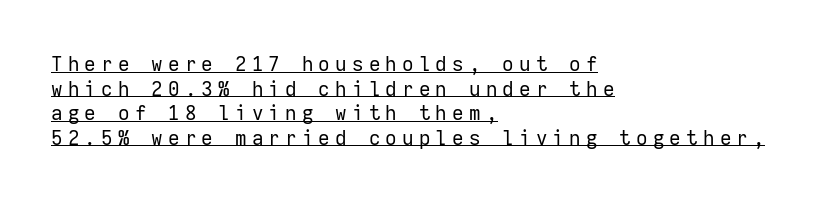
{"italic": "no", "bold": "no", "underline": "yes", "align": "left", "line_spacing_ratio": 1.23, "letter_spacing": "wide", "letter_spacing_em": 0.26, "glyph_px": 20}
